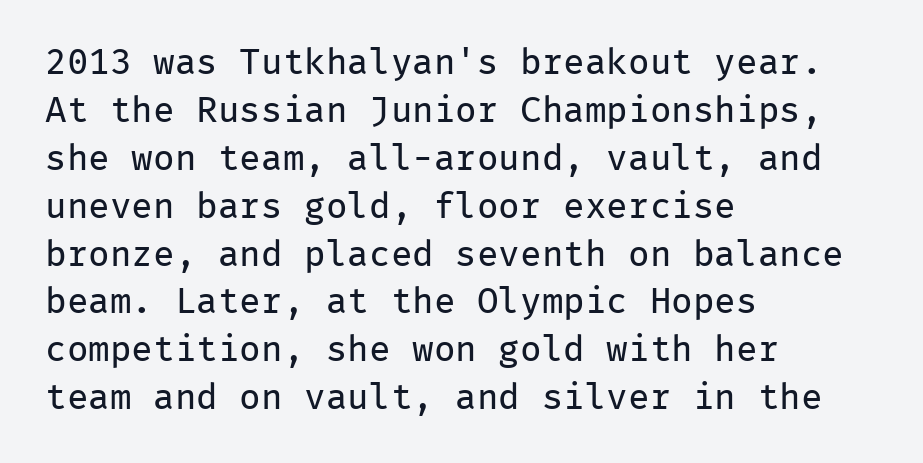
Q: Is the text bold? A: No.
Q: Is the text italic (slanted)? A: No, it is upright.
Q: Is the typeface a serif or a sans-serif typeface? A: Sans-serif.
Q: Is the text underlined? A: No.
Q: How is the paragraph aligned? A: Left-aligned.
Q: Is the spacing between letters normal or unusually wide? A: Normal.
Q: Is the spacing between lines tight, normal or loose? A: Normal.
Q: Width (condensed, normal, or wide)? A: Normal.
Q: Stroke contrast? A: Low.
Q: x-height? A: Medium.
Q: Monospaced? A: Yes.
